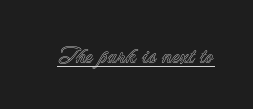
{"underline": "yes", "letter_spacing": "normal", "letter_spacing_em": 0.0, "glyph_px": 22}
